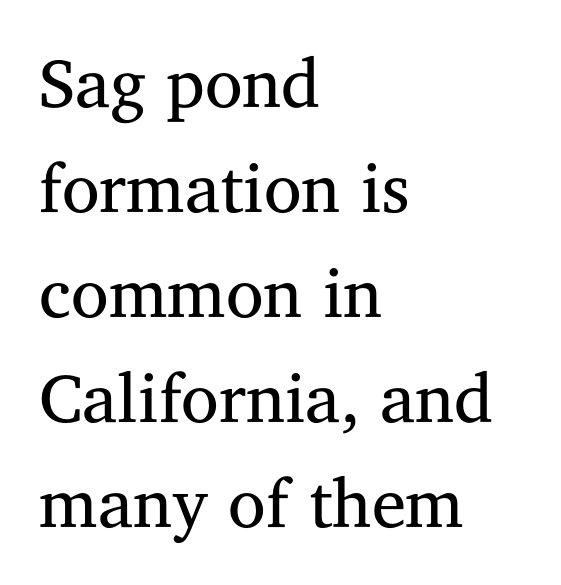
The image shows 69 px regular-weight serif type, upright; set left-aligned, normal line spacing (1.52x), normal letter spacing, not underlined; medium stroke contrast and a medium x-height.
